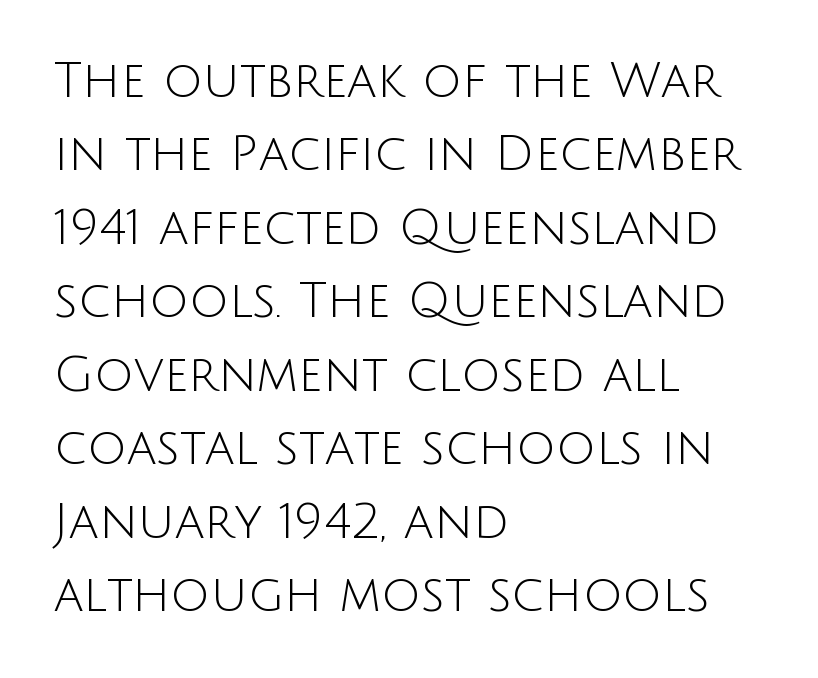
The leading is moderate, giving the passage an even texture. How are the letters spaced? Ordinarily, with no added tracking. No extra ink here — the face is not bold. A sans-serif font was chosen for this passage. Which margin do the lines hug? The left one — the right edge is uneven. A typesetter would call this proportional, since set widths differ per character.
